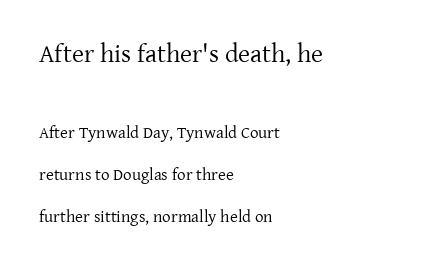
Q: Is the text bold? A: No.
Q: Is the text italic (slanted)? A: No, it is upright.
Q: Is the text underlined? A: No.
Q: How is the paragraph aligned? A: Left-aligned.
Q: Is the spacing between letters normal or unusually wide? A: Normal.
Q: Is the spacing between lines tight, normal or loose? A: Loose.
Q: Which block of text is set in a larger size, the first (top) or the second (bottom)? A: The first (top) one.
